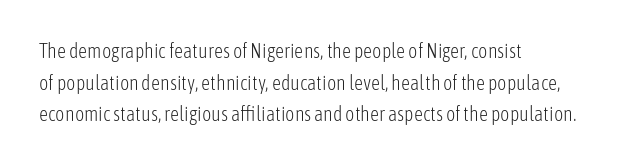
Teacher's note: observe the even left margin — that is flush-left alignment. The passage shown is not underscored anywhere. The rendering uses a moderate line-height, typical for paragraphs. Ascenders rise straight up at ninety degrees. Nobody touched the tracking dial on this one.
